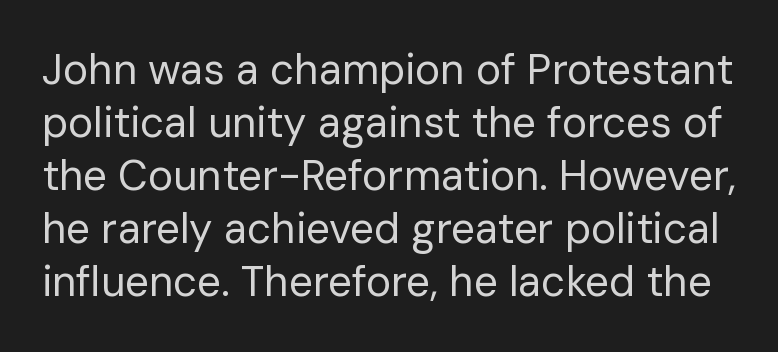
Q: Is the text bold? A: No.
Q: Is the text italic (slanted)? A: No, it is upright.
Q: Is the typeface a serif or a sans-serif typeface? A: Sans-serif.
Q: Is the text underlined? A: No.
Q: Is the spacing between letters normal or unusually wide? A: Normal.
Q: Is the spacing between lines tight, normal or loose? A: Normal.
Q: Width (condensed, normal, or wide)? A: Normal.
Q: Stroke contrast? A: Low.
Q: x-height? A: Medium.
Q: Monospaced? A: No.
